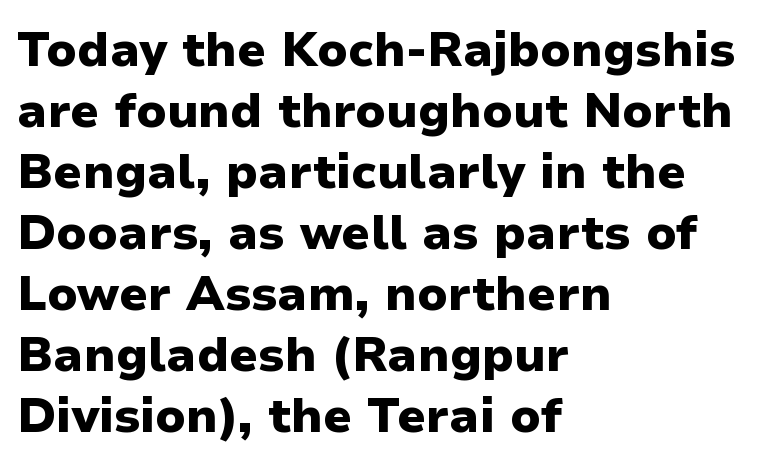
Q: Is the text bold? A: Yes.
Q: Is the text italic (slanted)? A: No, it is upright.
Q: Is the typeface a serif or a sans-serif typeface? A: Sans-serif.
Q: Is the text underlined? A: No.
Q: How is the paragraph aligned? A: Left-aligned.
Q: Is the spacing between letters normal or unusually wide? A: Normal.
Q: Is the spacing between lines tight, normal or loose? A: Normal.
Q: Width (condensed, normal, or wide)? A: Normal.
Q: Stroke contrast? A: Low.
Q: x-height? A: Medium.
Q: Monospaced? A: No.
